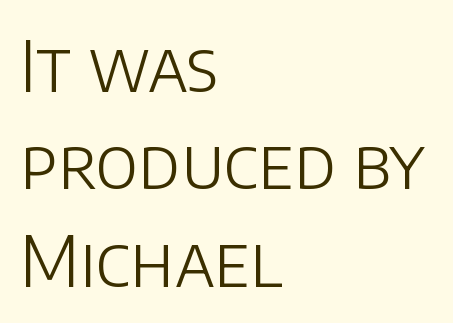
Q: Is the text bold? A: No.
Q: Is the text italic (slanted)? A: No, it is upright.
Q: Is the typeface a serif or a sans-serif typeface? A: Sans-serif.
Q: Is the text underlined? A: No.
Q: How is the paragraph aligned? A: Left-aligned.
Q: Is the spacing between letters normal or unusually wide? A: Normal.
Q: Is the spacing between lines tight, normal or loose? A: Normal.
Q: Width (condensed, normal, or wide)? A: Normal.
Q: Stroke contrast? A: Low.
Q: x-height? A: Large.
Q: Monospaced? A: No.
